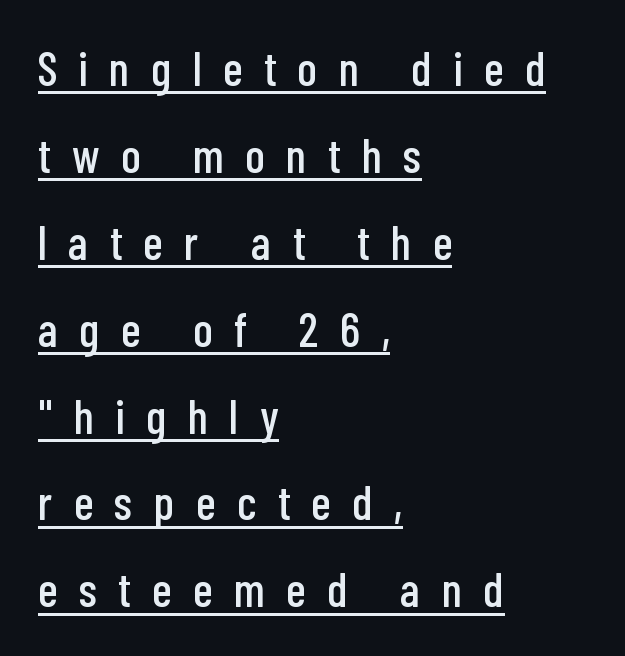
Q: Is the text italic (slanted)? A: No, it is upright.
Q: Is the typeface a serif or a sans-serif typeface? A: Sans-serif.
Q: Is the text underlined? A: Yes.
Q: How is the paragraph aligned? A: Left-aligned.
Q: Is the spacing between letters normal or unusually wide? A: Unusually wide.
Q: Width (condensed, normal, or wide)? A: Condensed.
Q: Stroke contrast? A: Low.
Q: x-height? A: Medium.
Q: Monospaced? A: No.
